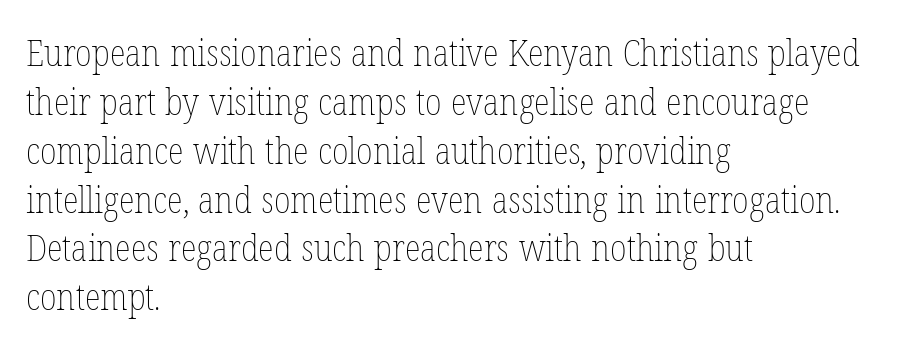
The image shows 37 px thin, condensed type, upright; set left-aligned, normal line spacing (1.32x), normal letter spacing, not underlined; low stroke contrast and a medium x-height.
